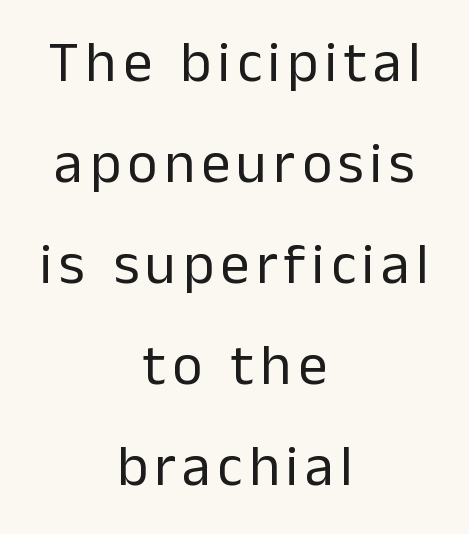
Q: Is the text bold? A: No.
Q: Is the text italic (slanted)? A: No, it is upright.
Q: Is the typeface a serif or a sans-serif typeface? A: Sans-serif.
Q: Is the text underlined? A: No.
Q: How is the paragraph aligned? A: Centered.
Q: Width (condensed, normal, or wide)? A: Normal.
Q: Stroke contrast? A: Low.
Q: x-height? A: Medium.
Q: Monospaced? A: No.
